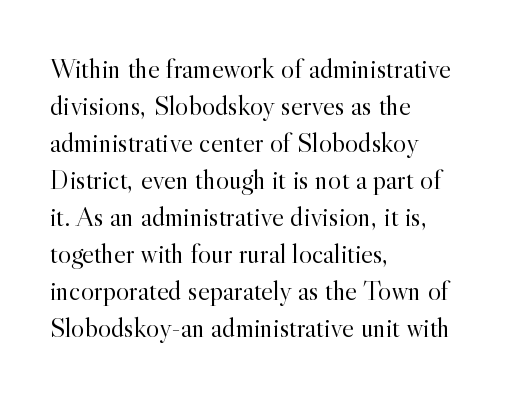
Q: Is the text bold? A: No.
Q: Is the text italic (slanted)? A: No, it is upright.
Q: Is the typeface a serif or a sans-serif typeface? A: Serif.
Q: Is the text underlined? A: No.
Q: How is the paragraph aligned? A: Left-aligned.
Q: Is the spacing between letters normal or unusually wide? A: Normal.
Q: Is the spacing between lines tight, normal or loose? A: Normal.
Q: Width (condensed, normal, or wide)? A: Normal.
Q: x-height? A: Small.
Q: Monospaced? A: No.
